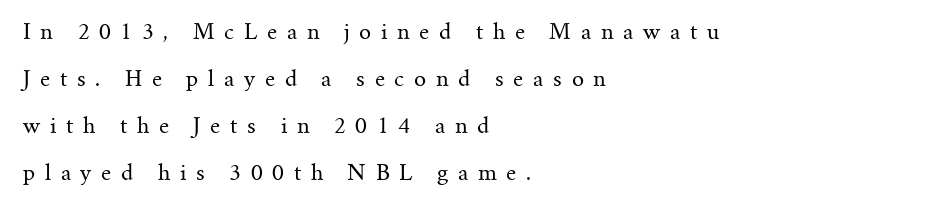
Q: Is the text bold? A: No.
Q: Is the text italic (slanted)? A: No, it is upright.
Q: Is the text underlined? A: No.
Q: How is the paragraph aligned? A: Left-aligned.
Q: Is the spacing between letters normal or unusually wide? A: Unusually wide.
Q: Is the spacing between lines tight, normal or loose? A: Loose.
